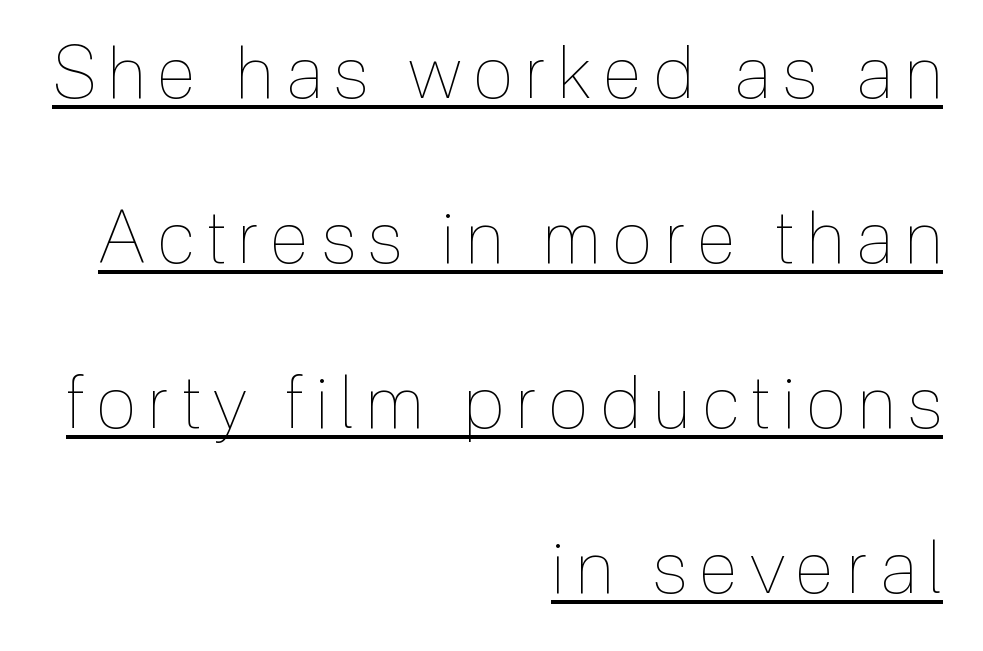
{"italic": "no", "bold": "no", "weight": "thin", "width": "condensed", "x_height": "medium", "monospaced": "no", "underline": "yes", "align": "right", "line_spacing": "loose", "line_spacing_ratio": 2.26, "glyph_px": 73}
